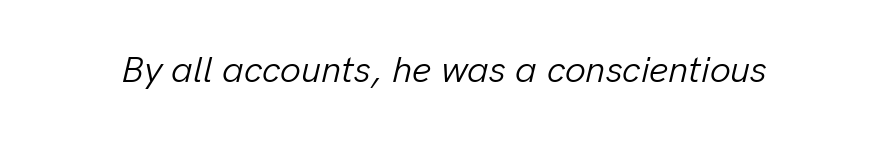
{"italic": "yes", "lean": "right", "slant_degrees": 13, "bold": "no", "weight": "light", "width": "normal", "stroke_contrast": "low", "x_height": "medium", "monospaced": "no", "underline": "no", "letter_spacing": "normal", "letter_spacing_em": 0.0, "glyph_px": 37}
